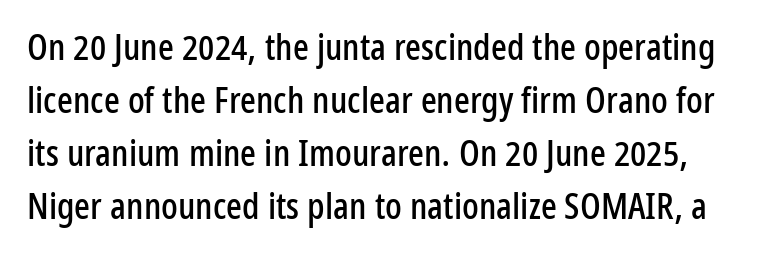
{"serif": "no", "italic": "no", "width": "condensed", "stroke_contrast": "low", "x_height": "medium", "monospaced": "no", "underline": "no", "line_spacing": "normal", "line_spacing_ratio": 1.43, "letter_spacing": "normal", "letter_spacing_em": 0.0, "glyph_px": 37}
